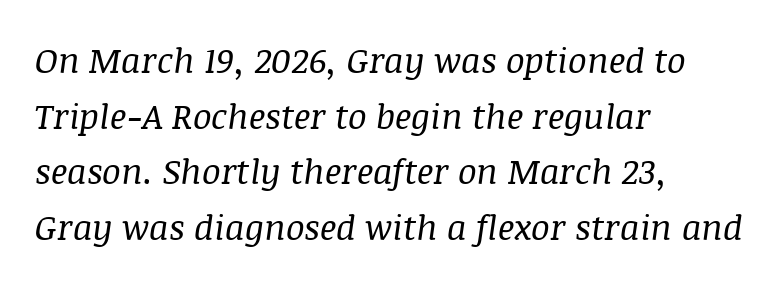
Q: Is the text bold? A: No.
Q: Is the text italic (slanted)? A: Yes, it leans right by about 8 degrees.
Q: Is the typeface a serif or a sans-serif typeface? A: Serif.
Q: Is the text underlined? A: No.
Q: How is the paragraph aligned? A: Left-aligned.
Q: Is the spacing between letters normal or unusually wide? A: Normal.
Q: Is the spacing between lines tight, normal or loose? A: Normal.
Q: Width (condensed, normal, or wide)? A: Normal.
Q: Stroke contrast? A: Medium.
Q: x-height? A: Large.
Q: Monospaced? A: No.
